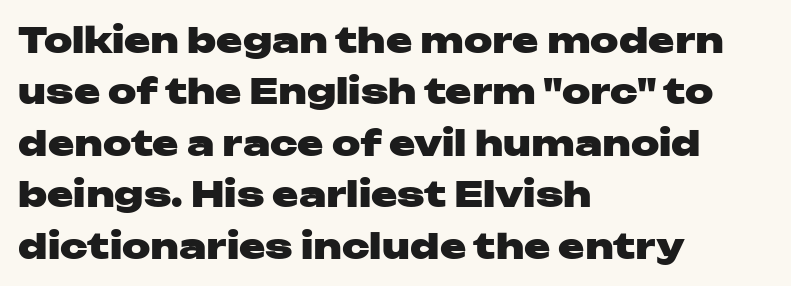
{"serif": "no", "italic": "no", "bold": "yes", "weight": "heavy", "width": "wide", "stroke_contrast": "low", "x_height": "medium", "monospaced": "no", "underline": "no", "align": "left", "line_spacing": "normal", "line_spacing_ratio": 1.47, "letter_spacing": "normal", "letter_spacing_em": 0.0, "glyph_px": 35}
